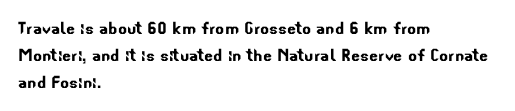
Between one letter and the next there's only the usual sliver of space. Nobody drew a line under any word here. One glance says typical: line gaps are just what's usual. This rendering uses left alignment, leaving the right contour irregular.
